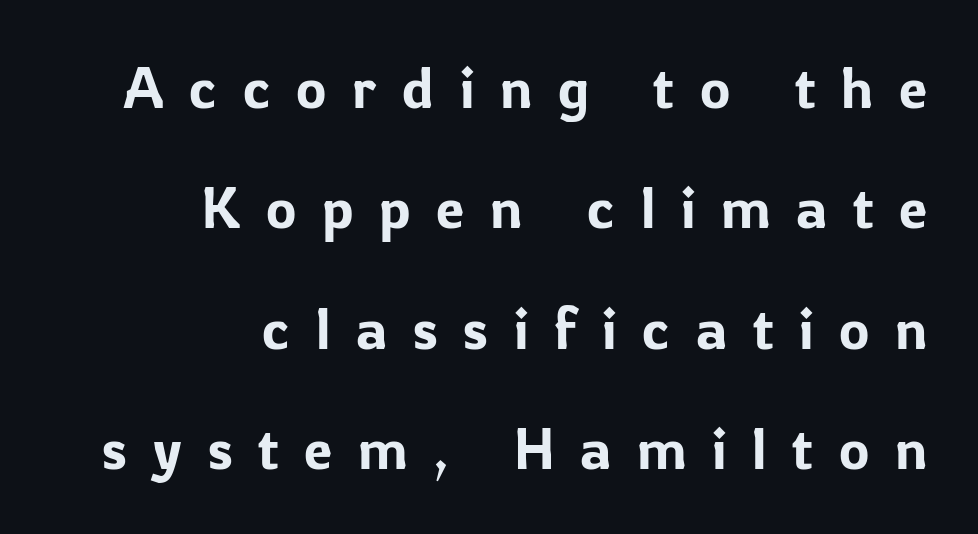
{"serif": "no", "italic": "no", "width": "normal", "stroke_contrast": "low", "x_height": "medium", "monospaced": "no", "underline": "no", "align": "right", "line_spacing": "loose", "line_spacing_ratio": 2.11, "letter_spacing": "wide", "letter_spacing_em": 0.45, "glyph_px": 57}
